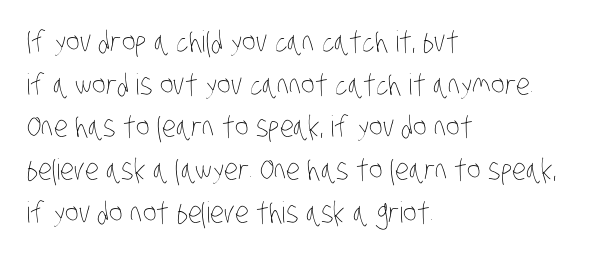
{"bold": "no", "weight": "thin", "width": "condensed", "stroke_contrast": "low", "x_height": "large", "monospaced": "no", "underline": "no", "align": "left", "line_spacing": "normal", "line_spacing_ratio": 1.47, "letter_spacing": "normal", "letter_spacing_em": 0.0, "glyph_px": 29}
